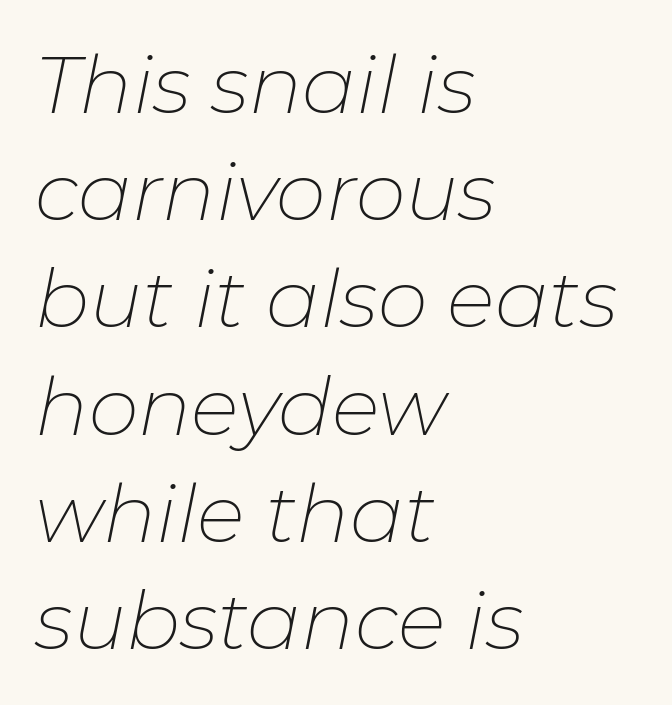
{"italic": "yes", "lean": "right", "slant_degrees": 11, "bold": "no", "weight": "thin", "width": "normal", "stroke_contrast": "low", "x_height": "medium", "monospaced": "no", "underline": "no", "align": "left", "line_spacing": "normal", "line_spacing_ratio": 1.34, "letter_spacing": "normal", "letter_spacing_em": 0.0, "glyph_px": 80}
